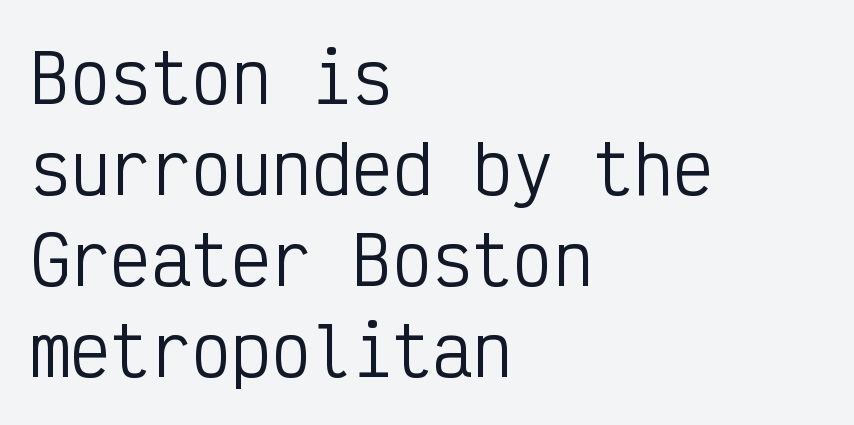
This rendering features lettering with no underline. A typesetter would mark this as roman, not italic. One glance says typical: line gaps are just what's usual. No letter is thick-stroked: the sample isn't bold. Leftover space on each line is placed entirely after the last word. This sample has the even, mechanical cadence of fixed-width lettering.
